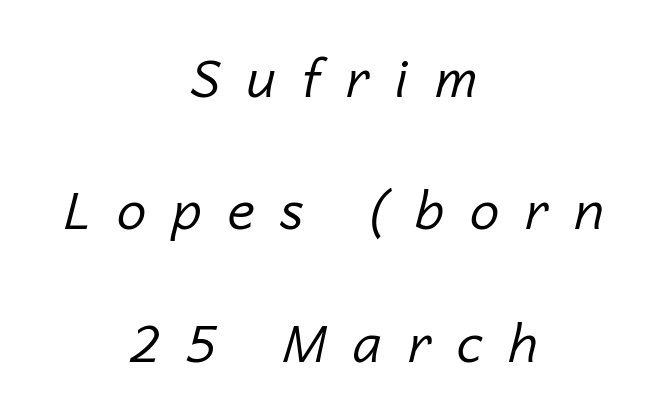
No chunkiness to these letters — they're not bold. The glyphs look as if they've been sheared to an angle. Descenders are the only things crossing below the line. The tracking reads as deliberately expanded to a designer's eye. The passage is arranged like a title page — every line centered.
